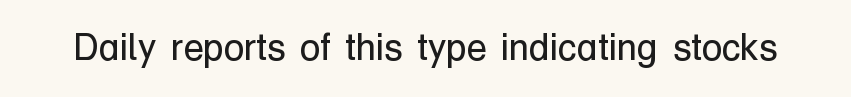
Weight: not bold — regular or lighter. Here the designer chose a conventional face with non-uniform glyph widths. The passage shown is typeset with a sans-serif family. The glyphs are unaccompanied by any horizontal stroke below them. The typography opts for an upright posture over an oblique one. Honestly, the letter spacing is just normal — you wouldn't notice it.
